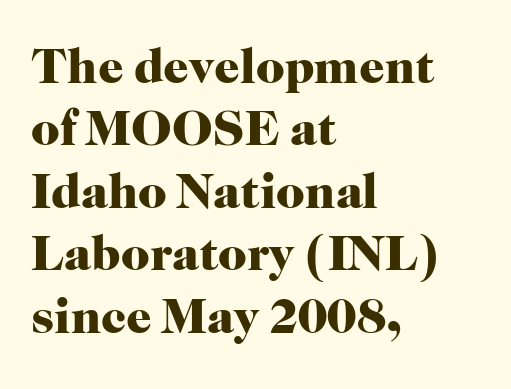
Visually the block forms a straight wall on the left and a jagged coastline on the right. Only glyphs here, with clear space below each row. A typesetter would call this leading conventional body-copy spacing. How are the letters spaced? Ordinarily, with no added tracking. The letters carry serifs — small finishing strokes at the ends of their stems. The typography opts for an upright posture over an oblique one.
